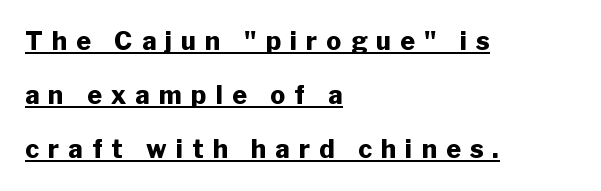
It's the straight-up-and-down kind of type. Which margin do the lines hug? The left one — the right edge is uneven. The lettering is marked with a stroke running underneath it. Caption: bold face, heavy strokes.
